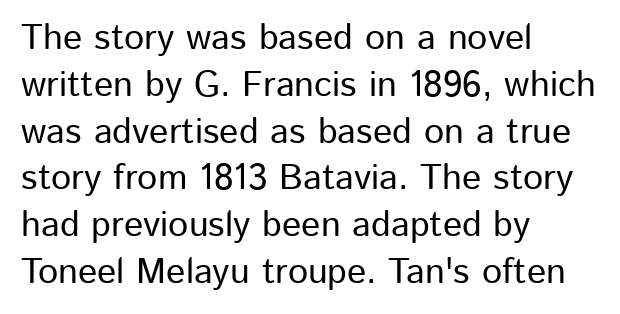
Honestly, the row spacing looks completely unremarkable. This is the regular roman posture of the typeface. Underline: absent. The horizontal fit of the characters is conventional and even.
